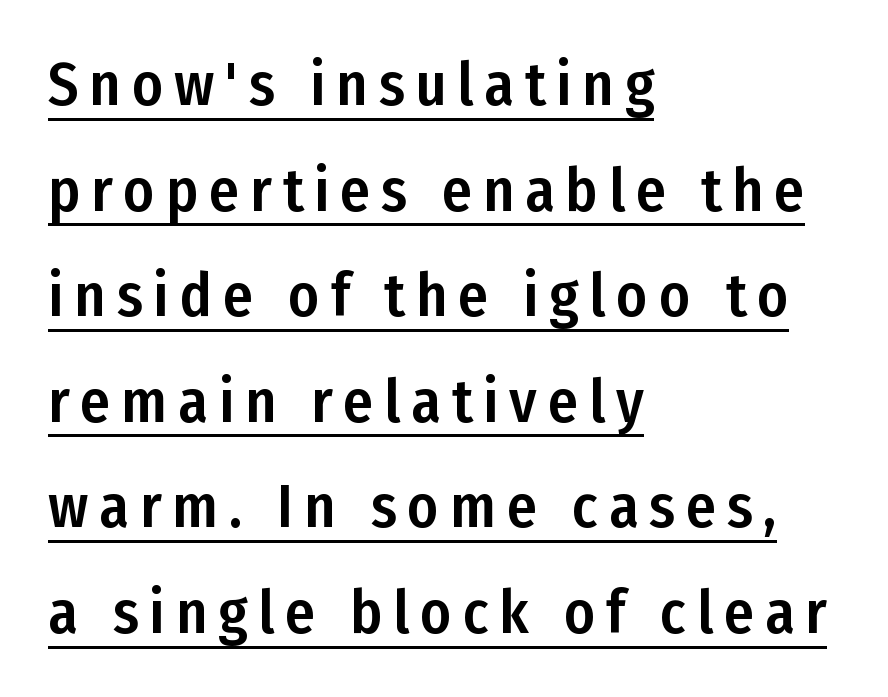
The image shows 60 px condensed sans-serif type, upright; set left-aligned, line spacing 1.76x, underlined; low stroke contrast and a medium x-height.
